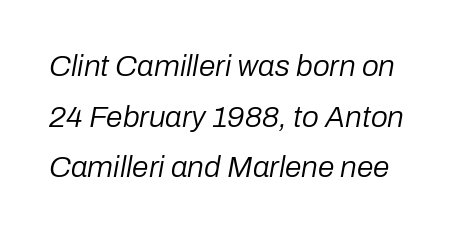
Q: Is the text bold? A: No.
Q: Is the text italic (slanted)? A: Yes, it leans right by about 10 degrees.
Q: Is the text underlined? A: No.
Q: Is the spacing between letters normal or unusually wide? A: Normal.
Q: Is the spacing between lines tight, normal or loose? A: Normal.
Q: Width (condensed, normal, or wide)? A: Normal.
Q: Stroke contrast? A: Low.
Q: x-height? A: Medium.
Q: Monospaced? A: No.
